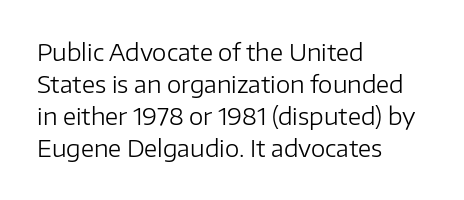
Caption: standard tracking, unaltered. Does the leading feel generous? No, just average. The lines are quadded left. Check the space under the baseline: it is left empty.
